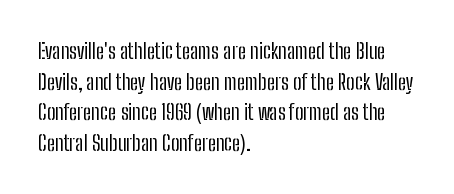
{"italic": "no", "bold": "no", "underline": "no", "align": "left", "line_spacing": "normal", "line_spacing_ratio": 1.46, "letter_spacing": "normal", "letter_spacing_em": 0.0, "glyph_px": 21}
